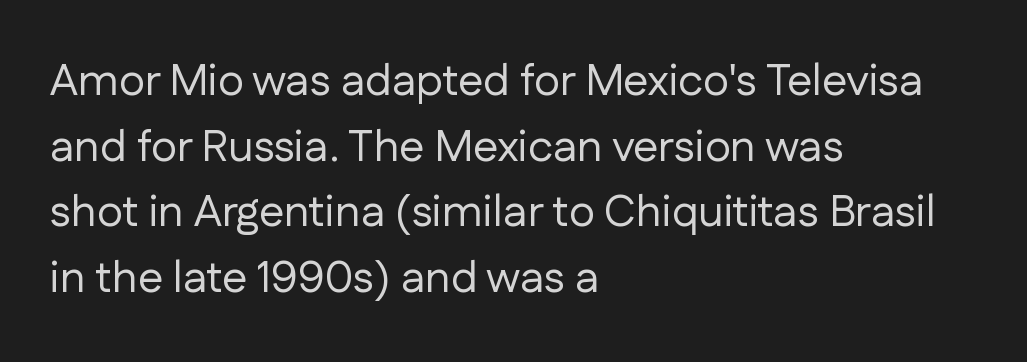
Q: Is the text bold? A: No.
Q: Is the text italic (slanted)? A: No, it is upright.
Q: Is the typeface a serif or a sans-serif typeface? A: Sans-serif.
Q: Is the text underlined? A: No.
Q: How is the paragraph aligned? A: Left-aligned.
Q: Is the spacing between letters normal or unusually wide? A: Normal.
Q: Is the spacing between lines tight, normal or loose? A: Normal.
Q: Width (condensed, normal, or wide)? A: Normal.
Q: Stroke contrast? A: Low.
Q: x-height? A: Medium.
Q: Monospaced? A: No.
